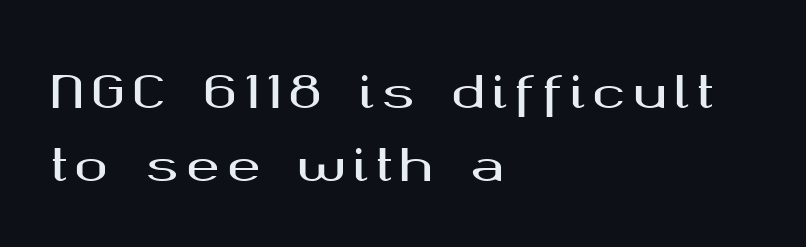
The image shows 45 px wide sans-serif type, upright; set left-aligned, normal line spacing (1.63x), not underlined; medium stroke contrast and a medium x-height.
